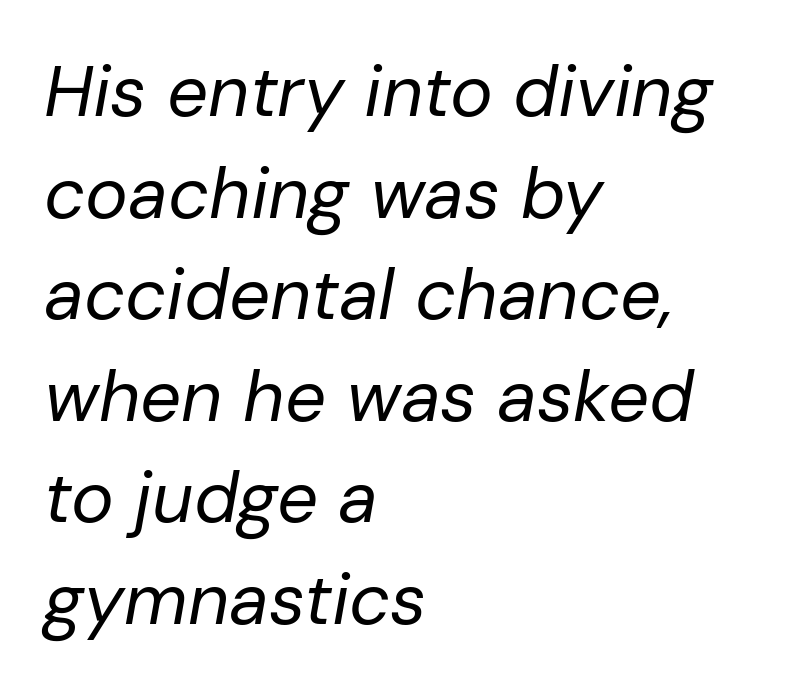
The image shows 72 px regular-weight type, italic (leaning right); set left-aligned, normal line spacing (1.41x), normal letter spacing, not underlined; low stroke contrast and a medium x-height.
